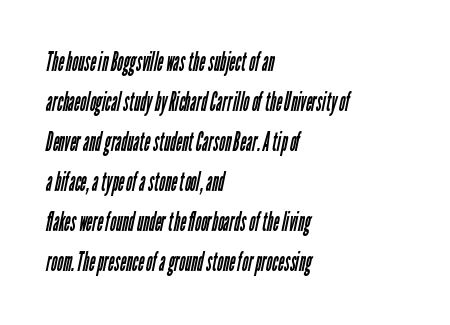
{"bold": "no", "underline": "no", "align": "left", "line_spacing": "normal", "line_spacing_ratio": 1.54, "letter_spacing": "normal", "letter_spacing_em": 0.0, "glyph_px": 26}
